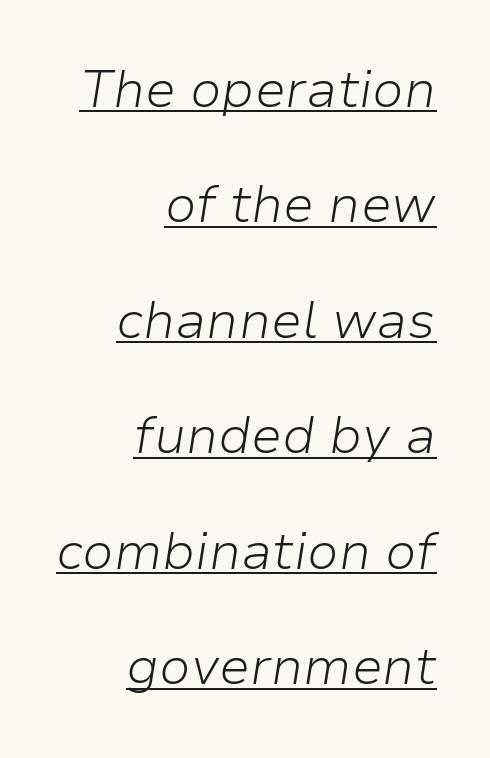
The image shows 52 px light type, italic (leaning right); set right-aligned, loose line spacing (2.22x), normal letter spacing, underlined; low stroke contrast and a medium x-height.
